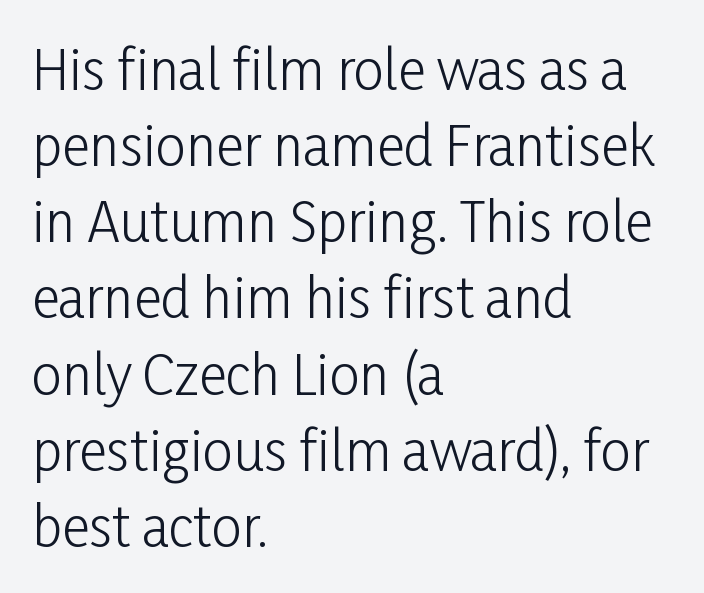
{"serif": "no", "italic": "no", "bold": "no", "weight": "light", "width": "condensed", "stroke_contrast": "low", "x_height": "medium", "monospaced": "no", "underline": "no", "align": "left", "line_spacing": "normal", "line_spacing_ratio": 1.41, "letter_spacing": "normal", "letter_spacing_em": 0.0, "glyph_px": 54}
